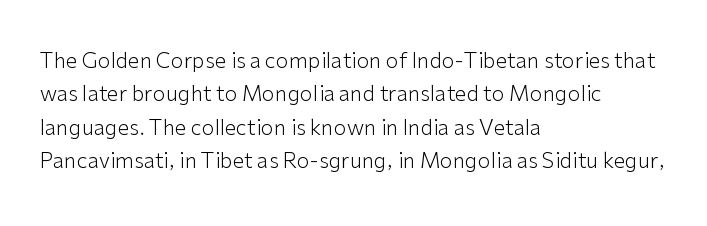
The image shows 21 px text type, upright; set left-aligned, normal line spacing (1.59x), normal letter spacing, not underlined.
